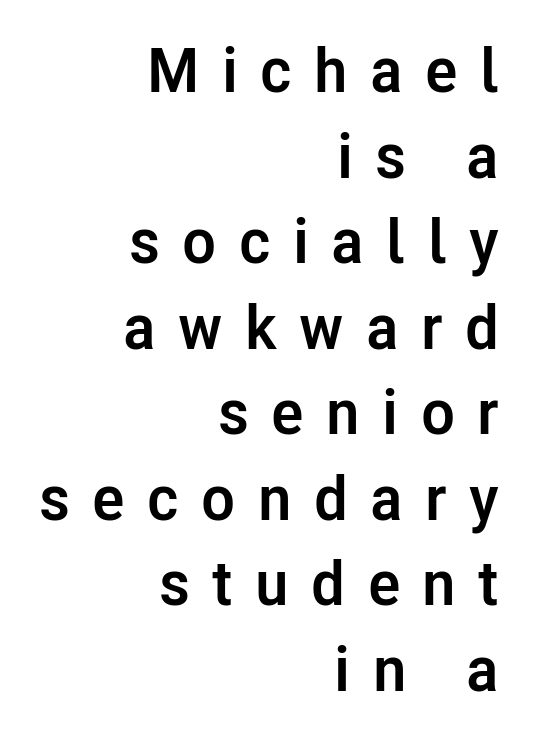
Characters follow at a spacing far wider than the type designer built in. Each letter keeps its own natural width here, so spacing adapts to shape. In CSS terms this would be text-align: right. Characters remain perfectly vertical along every line. I'd call this a sans setting — the letters go barefoot.
